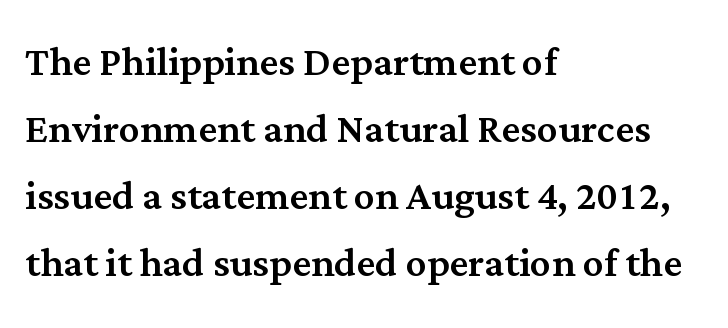
Q: Is the text italic (slanted)? A: No, it is upright.
Q: Is the typeface a serif or a sans-serif typeface? A: Serif.
Q: Is the text underlined? A: No.
Q: How is the paragraph aligned? A: Left-aligned.
Q: Is the spacing between letters normal or unusually wide? A: Normal.
Q: Is the spacing between lines tight, normal or loose? A: Normal.
Q: Width (condensed, normal, or wide)? A: Normal.
Q: Stroke contrast? A: Medium.
Q: x-height? A: Medium.
Q: Monospaced? A: No.
